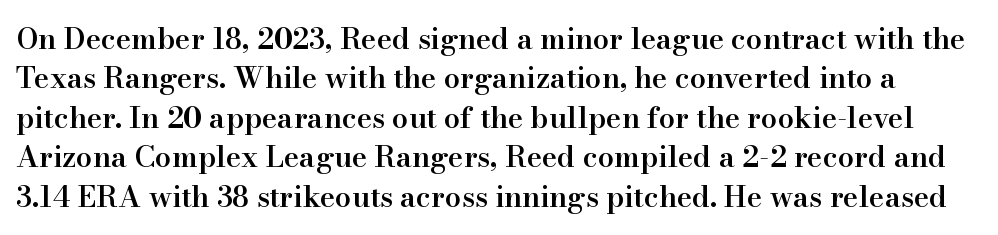
The image shows 29 px semibold serif type, upright; set normal line spacing (1.36x), normal letter spacing, not underlined; high stroke contrast and a small x-height.
